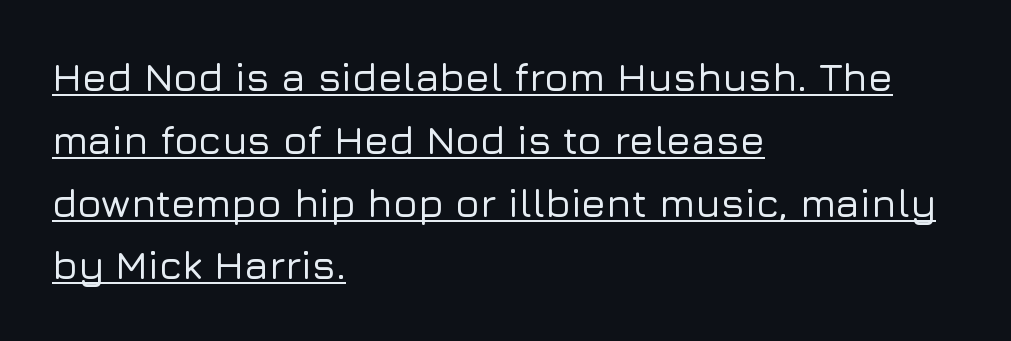
Q: Is the text italic (slanted)? A: No, it is upright.
Q: Is the typeface a serif or a sans-serif typeface? A: Sans-serif.
Q: Is the text underlined? A: Yes.
Q: How is the paragraph aligned? A: Left-aligned.
Q: Is the spacing between letters normal or unusually wide? A: Normal.
Q: Is the spacing between lines tight, normal or loose? A: Normal.
Q: Width (condensed, normal, or wide)? A: Normal.
Q: Stroke contrast? A: Low.
Q: x-height? A: Medium.
Q: Monospaced? A: No.
